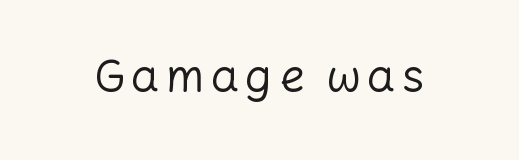
Spacing verdict: proportional, widths tailored to each character. The font is comparable to plain body text, perhaps lighter. No italicization has been applied; the sample stays upright. Are there feet on the stems? There aren't — it's a sans.
